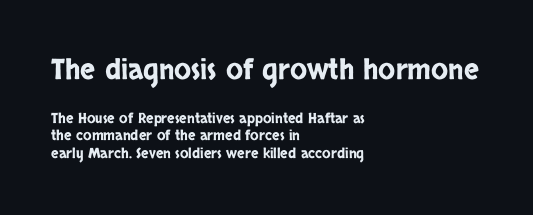
{"serif": "no", "italic": "no", "width": "condensed", "stroke_contrast": "low", "x_height": "large", "monospaced": "no", "underline": "no", "align": "left", "line_spacing": "normal", "line_spacing_ratio": 1.26, "letter_spacing": "normal", "letter_spacing_em": 0.0, "larger_block": "first", "size_ratio": 2.0, "glyph_px": 28}
